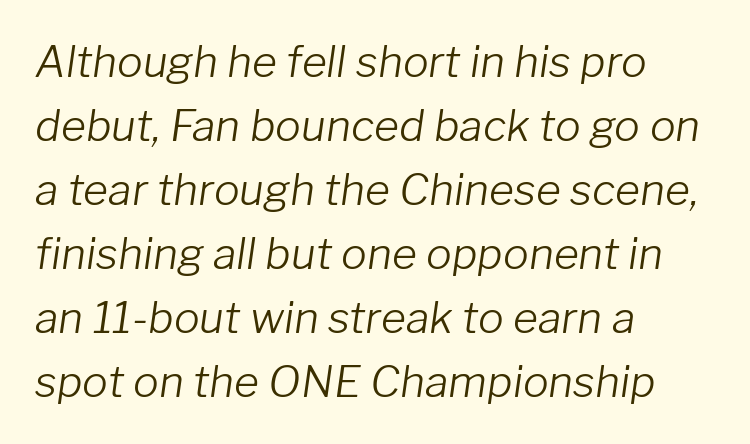
Q: Is the text bold? A: No.
Q: Is the text italic (slanted)? A: Yes, it leans right by about 8 degrees.
Q: Is the text underlined? A: No.
Q: How is the paragraph aligned? A: Left-aligned.
Q: Is the spacing between letters normal or unusually wide? A: Normal.
Q: Is the spacing between lines tight, normal or loose? A: Normal.
Q: Width (condensed, normal, or wide)? A: Normal.
Q: Stroke contrast? A: Low.
Q: x-height? A: Medium.
Q: Monospaced? A: No.
